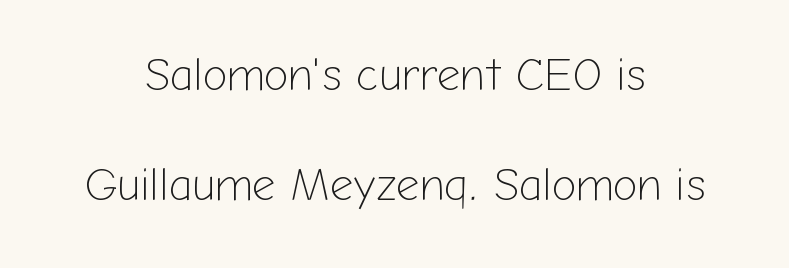
The image shows 46 px light sans-serif type, upright; set centered, loose line spacing (2.4x), normal letter spacing, not underlined; low stroke contrast and a medium x-height.
